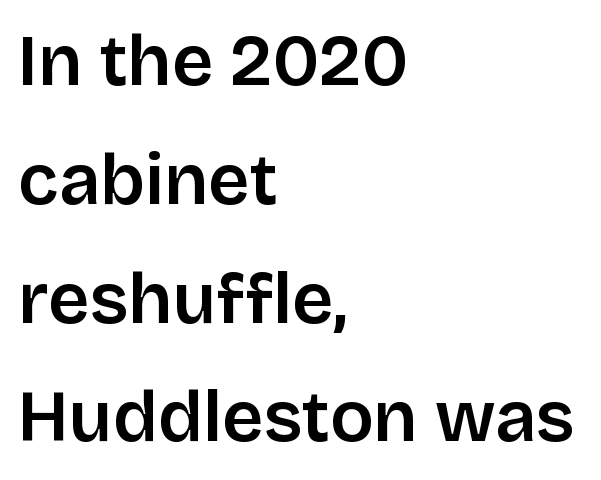
Q: Is the text italic (slanted)? A: No, it is upright.
Q: Is the typeface a serif or a sans-serif typeface? A: Sans-serif.
Q: Is the text underlined? A: No.
Q: How is the paragraph aligned? A: Left-aligned.
Q: Is the spacing between letters normal or unusually wide? A: Normal.
Q: Is the spacing between lines tight, normal or loose? A: Normal.
Q: Width (condensed, normal, or wide)? A: Normal.
Q: Stroke contrast? A: Low.
Q: x-height? A: Large.
Q: Monospaced? A: No.
